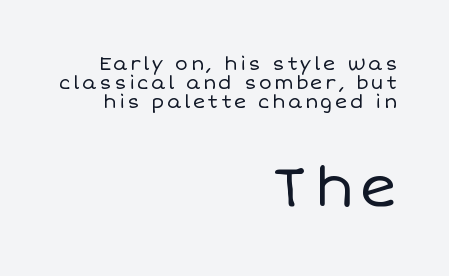
{"italic": "no", "bold": "no", "weight": "regular", "width": "normal", "stroke_contrast": "low", "x_height": "large", "monospaced": "no", "underline": "no", "align": "right", "line_spacing": "tight", "line_spacing_ratio": 0.99, "larger_block": "second", "size_ratio": 2.95, "glyph_px": 56}
